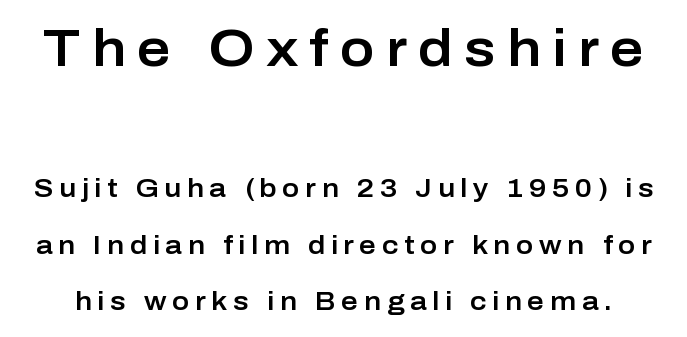
The image shows 52 px sans-serif type, upright; set loose line spacing (2.17x), unusually wide letter spacing (+0.22 em), not underlined; the first (top) block is 2.0x larger; low stroke contrast and a medium x-height.
